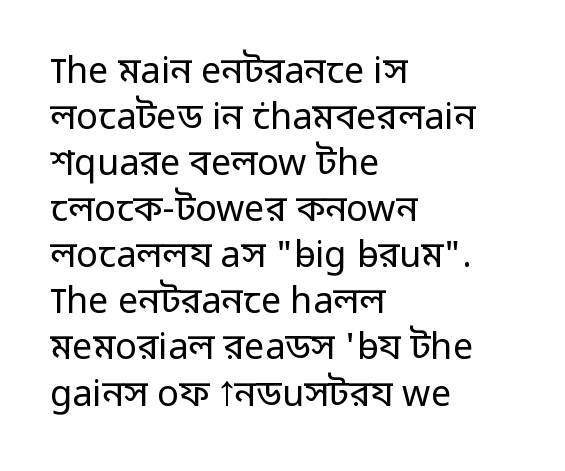
Q: Is the text bold? A: No.
Q: Is the text italic (slanted)? A: No, it is upright.
Q: Is the typeface a serif or a sans-serif typeface? A: Sans-serif.
Q: Is the text underlined? A: No.
Q: How is the paragraph aligned? A: Left-aligned.
Q: Is the spacing between letters normal or unusually wide? A: Normal.
Q: Is the spacing between lines tight, normal or loose? A: Normal.
Q: Width (condensed, normal, or wide)? A: Normal.
Q: Stroke contrast? A: Low.
Q: x-height? A: Medium.
Q: Monospaced? A: No.
